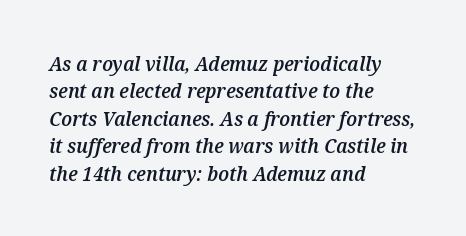
The image shows 20 px text type, italic (leaning right); set left-aligned, normal line spacing (1.37x), normal letter spacing, not underlined.
